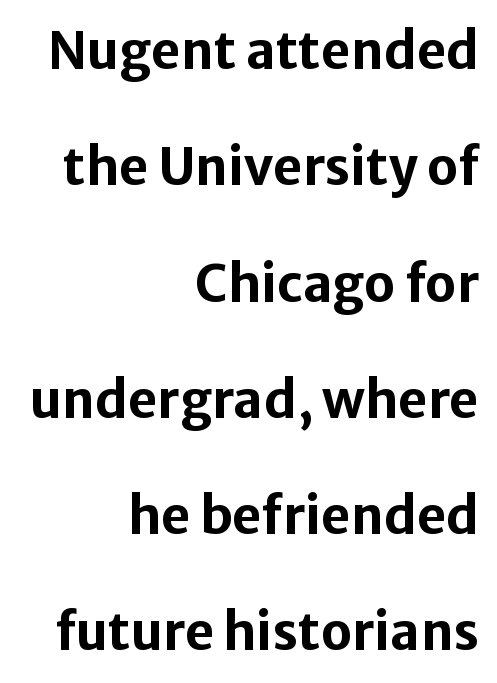
{"serif": "no", "italic": "no", "bold": "yes", "weight": "bold", "width": "normal", "stroke_contrast": "low", "x_height": "medium", "monospaced": "no", "underline": "no", "align": "right", "line_spacing": "loose", "line_spacing_ratio": 2.28, "letter_spacing": "normal", "letter_spacing_em": 0.0, "glyph_px": 51}
